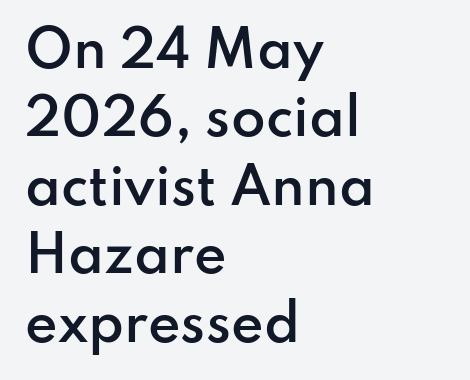
Q: Is the text bold? A: Semi-bold.
Q: Is the text italic (slanted)? A: No, it is upright.
Q: Is the typeface a serif or a sans-serif typeface? A: Sans-serif.
Q: Is the text underlined? A: No.
Q: How is the paragraph aligned? A: Left-aligned.
Q: Is the spacing between letters normal or unusually wide? A: Normal.
Q: Is the spacing between lines tight, normal or loose? A: Normal.
Q: Width (condensed, normal, or wide)? A: Normal.
Q: Stroke contrast? A: Low.
Q: x-height? A: Small.
Q: Monospaced? A: No.
